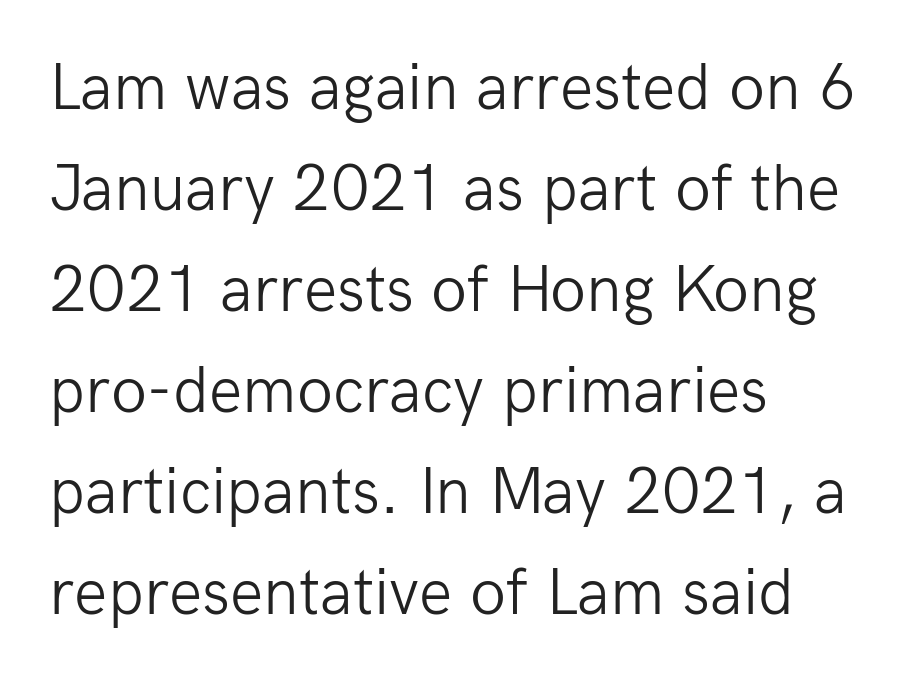
Each new line begins a customary step beneath the previous one. Type without underlining. Think of a printed novel: that variable character pitch is what you see here. Serif or sans? Sans — the stroke terminals are bare. The rendering keeps characters at their native spacing. Typeset ragged right — the left edge is the straight one.
